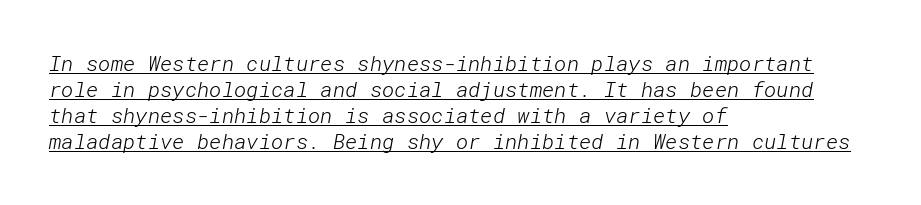
Q: Is the text bold? A: No.
Q: Is the text underlined? A: Yes.
Q: How is the paragraph aligned? A: Left-aligned.
Q: Is the spacing between letters normal or unusually wide? A: Normal.
